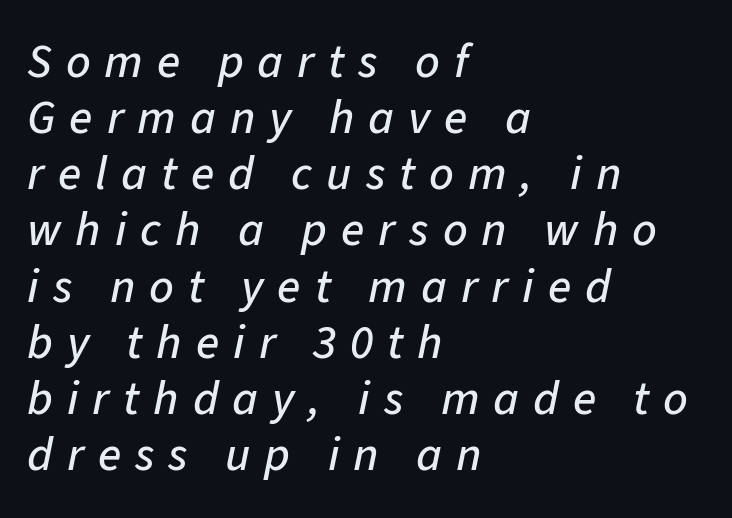
{"italic": "yes", "lean": "right", "slant_degrees": 11, "width": "normal", "stroke_contrast": "low", "x_height": "medium", "monospaced": "no", "underline": "no", "align": "left", "line_spacing_ratio": 1.17, "letter_spacing": "wide", "letter_spacing_em": 0.29, "glyph_px": 48}
